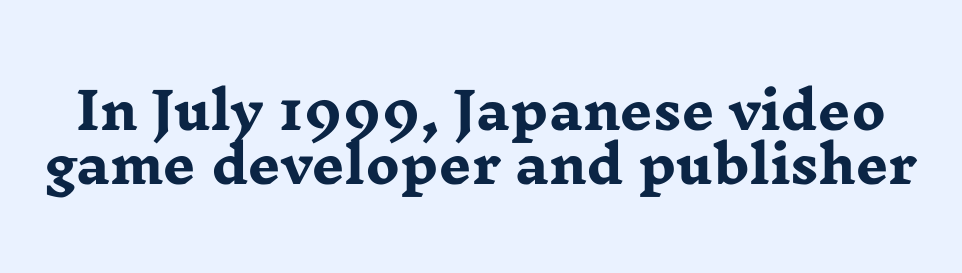
Q: Is the text bold? A: Yes.
Q: Is the text italic (slanted)? A: No, it is upright.
Q: Is the typeface a serif or a sans-serif typeface? A: Serif.
Q: Is the text underlined? A: No.
Q: Is the spacing between letters normal or unusually wide? A: Normal.
Q: Is the spacing between lines tight, normal or loose? A: Tight.
Q: Width (condensed, normal, or wide)? A: Wide.
Q: Stroke contrast? A: Low.
Q: x-height? A: Medium.
Q: Monospaced? A: No.
